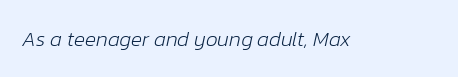
Q: Is the text bold? A: No.
Q: Is the text italic (slanted)? A: Yes, it leans right by about 12 degrees.
Q: Is the text underlined? A: No.
Q: Is the spacing between letters normal or unusually wide? A: Normal.
